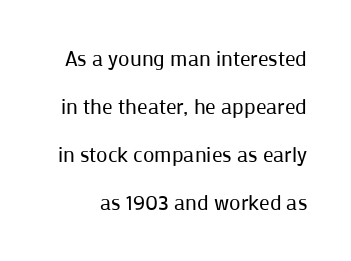
{"italic": "no", "bold": "no", "underline": "no", "line_spacing": "loose", "line_spacing_ratio": 2.29, "letter_spacing": "normal", "letter_spacing_em": 0.0, "glyph_px": 21}
